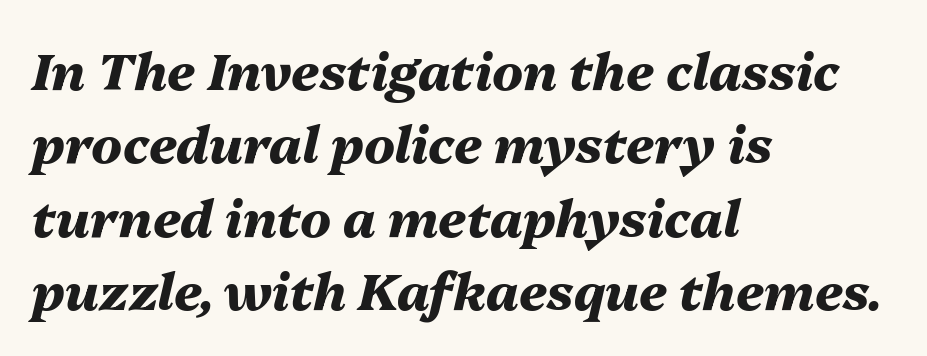
The image shows 51 px heavy type, italic (leaning right); set left-aligned, normal line spacing (1.44x), normal letter spacing, not underlined; medium stroke contrast and a medium x-height.
